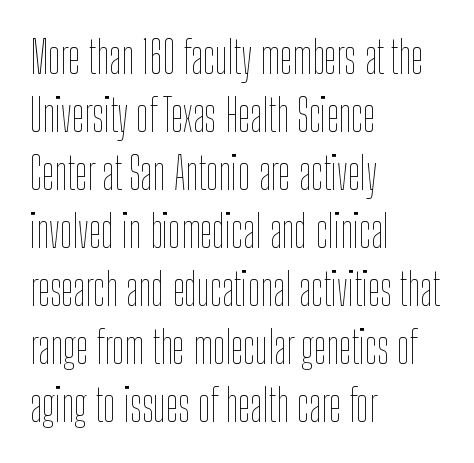
{"italic": "no", "bold": "no", "weight": "thin", "width": "condensed", "stroke_contrast": "low", "x_height": "medium", "monospaced": "no", "underline": "no", "align": "left", "line_spacing": "normal", "line_spacing_ratio": 1.32, "letter_spacing": "normal", "letter_spacing_em": 0.0, "glyph_px": 44}
